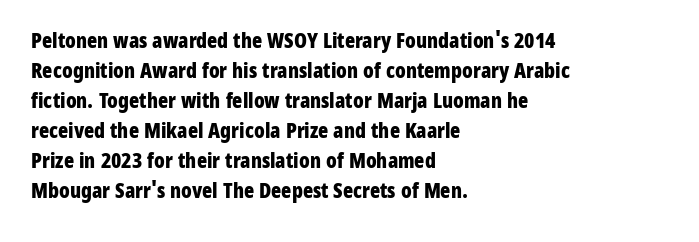
The font's upright variant was chosen for this text. These lines keep a tight, regular rhythm from letter to letter. Notice how thick the strokes are: this is what a full bold looks like. These lines sit exactly where default settings would place them.
